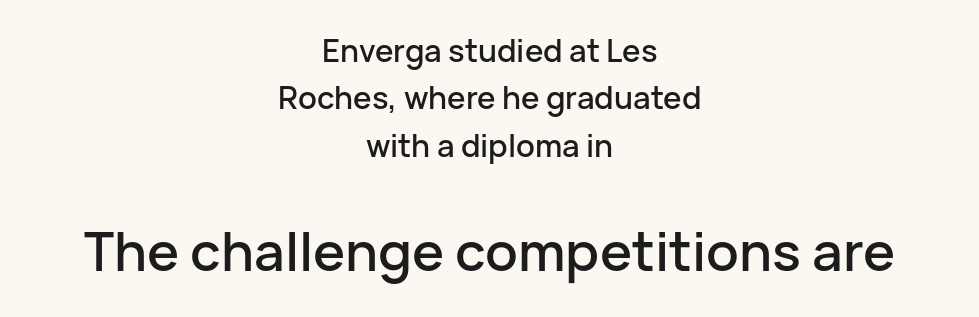
{"serif": "no", "italic": "no", "width": "normal", "stroke_contrast": "low", "x_height": "medium", "monospaced": "no", "underline": "no", "align": "center", "line_spacing": "normal", "line_spacing_ratio": 1.53, "letter_spacing": "normal", "letter_spacing_em": 0.0, "larger_block": "second", "size_ratio": 1.74, "glyph_px": 54}
